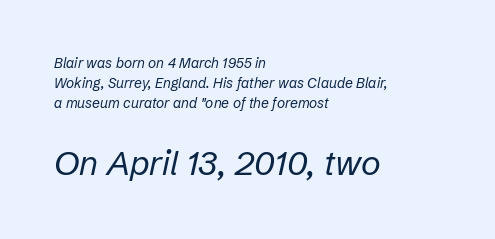
Q: Is the text bold? A: No.
Q: Is the text italic (slanted)? A: Yes, it leans right by about 12 degrees.
Q: Is the text underlined? A: No.
Q: How is the paragraph aligned? A: Left-aligned.
Q: Is the spacing between letters normal or unusually wide? A: Normal.
Q: Is the spacing between lines tight, normal or loose? A: Normal.
Q: Which block of text is set in a larger size, the first (top) or the second (bottom)? A: The second (bottom) one.
Q: Width (condensed, normal, or wide)? A: Normal.
Q: Stroke contrast? A: Low.
Q: x-height? A: Medium.
Q: Monospaced? A: No.
